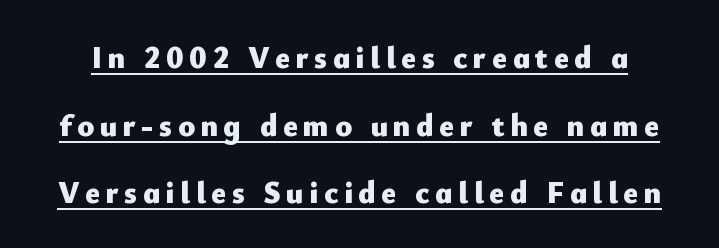
{"serif": "no", "italic": "no", "bold": "yes", "weight": "heavy", "width": "normal", "stroke_contrast": "low", "x_height": "small", "monospaced": "no", "underline": "yes", "line_spacing": "loose", "line_spacing_ratio": 2.18, "glyph_px": 31}
